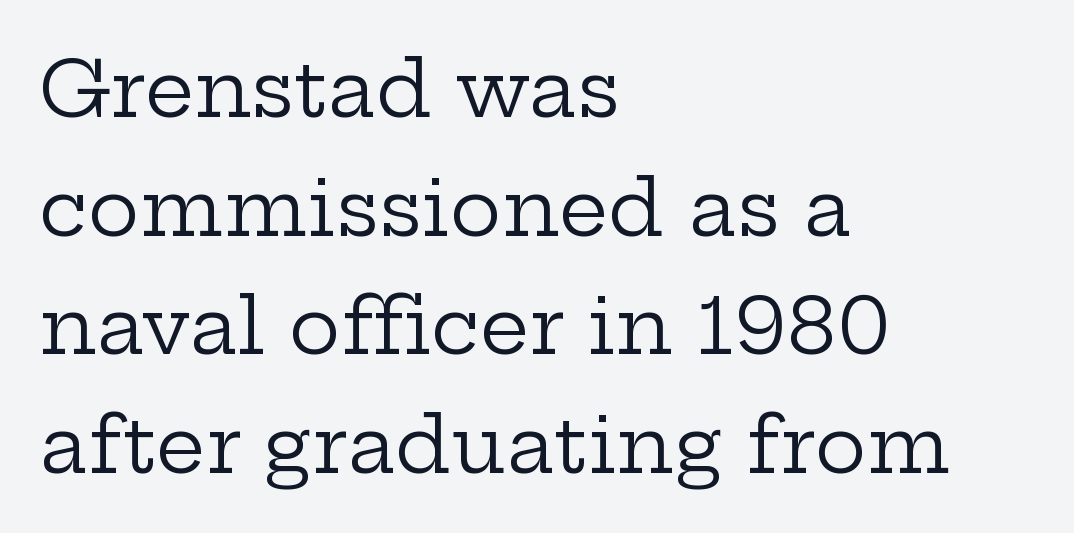
{"serif": "yes", "italic": "no", "bold": "no", "weight": "regular", "width": "wide", "stroke_contrast": "low", "x_height": "medium", "monospaced": "no", "underline": "no", "align": "left", "line_spacing": "normal", "line_spacing_ratio": 1.52, "letter_spacing": "normal", "letter_spacing_em": 0.0, "glyph_px": 78}
